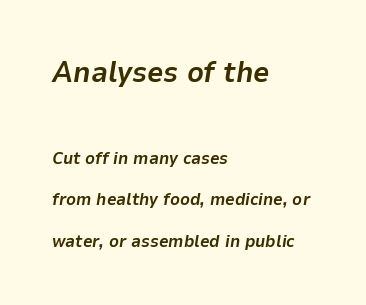
{"italic": "yes", "lean": "right", "slant_degrees": 9, "bold": "yes", "weight": "bold", "width": "normal", "stroke_contrast": "low", "x_height": "medium", "monospaced": "no", "underline": "no", "align": "left", "line_spacing": "loose", "line_spacing_ratio": 2.44, "letter_spacing": "normal", "letter_spacing_em": 0.0, "larger_block": "first", "size_ratio": 1.71, "glyph_px": 29}
